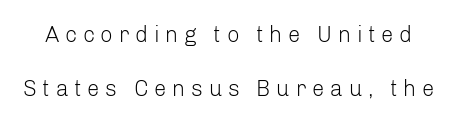
{"italic": "no", "bold": "no", "underline": "no", "line_spacing": "loose", "line_spacing_ratio": 2.44, "letter_spacing": "wide", "letter_spacing_em": 0.26, "glyph_px": 22}
